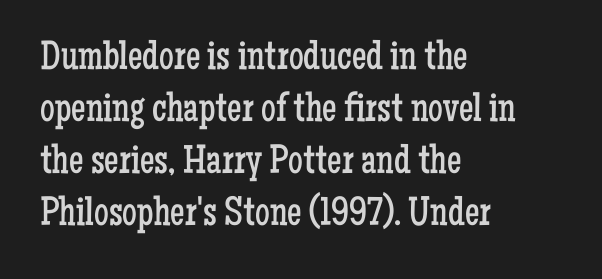
You could not count columns in this text — the font is proportionally spaced. Posture: vertical. Weight: regular or lighter. The zone under the glyphs is completely vacant. Layout note: lines flush left.
